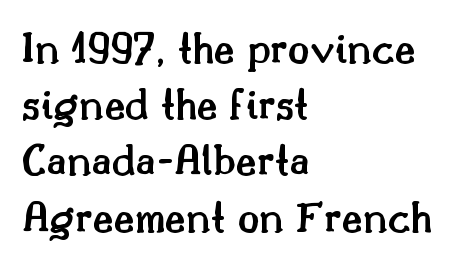
The image shows 45 px semibold serif type, upright; set left-aligned, normal line spacing (1.25x), normal letter spacing, not underlined; medium stroke contrast and a small x-height.
